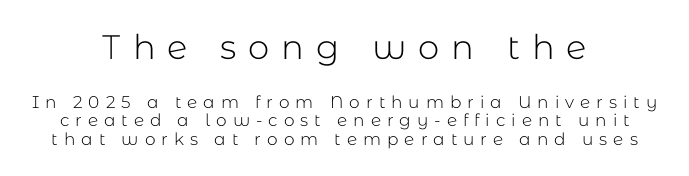
The image shows 34 px light sans-serif type, upright; set centered, tight line spacing (1.1x), unusually wide letter spacing (+0.35 em), not underlined; the first (top) block is 2.0x larger; low stroke contrast and a medium x-height.
